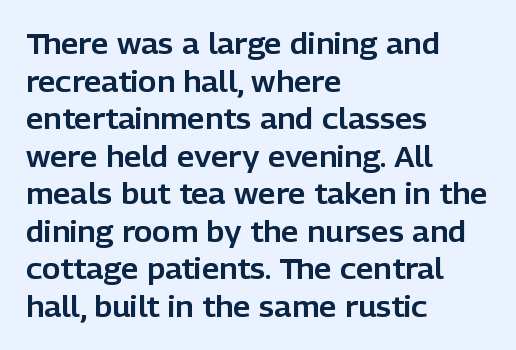
{"serif": "no", "italic": "no", "width": "normal", "stroke_contrast": "low", "x_height": "medium", "monospaced": "no", "underline": "no", "align": "left", "line_spacing": "normal", "line_spacing_ratio": 1.34, "letter_spacing": "normal", "letter_spacing_em": 0.0, "glyph_px": 28}
